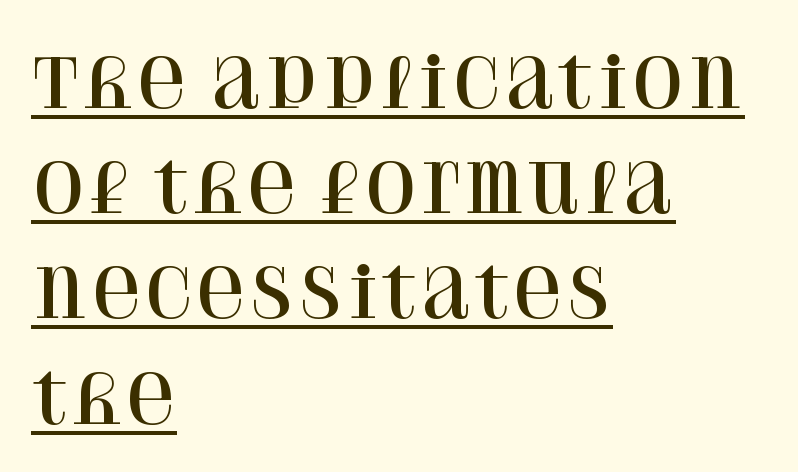
Q: Is the text italic (slanted)? A: No, it is upright.
Q: Is the typeface a serif or a sans-serif typeface? A: Serif.
Q: Is the text underlined? A: Yes.
Q: How is the paragraph aligned? A: Left-aligned.
Q: Is the spacing between letters normal or unusually wide? A: Normal.
Q: Is the spacing between lines tight, normal or loose? A: Normal.
Q: Width (condensed, normal, or wide)? A: Normal.
Q: Stroke contrast? A: High.
Q: x-height? A: Large.
Q: Monospaced? A: No.
